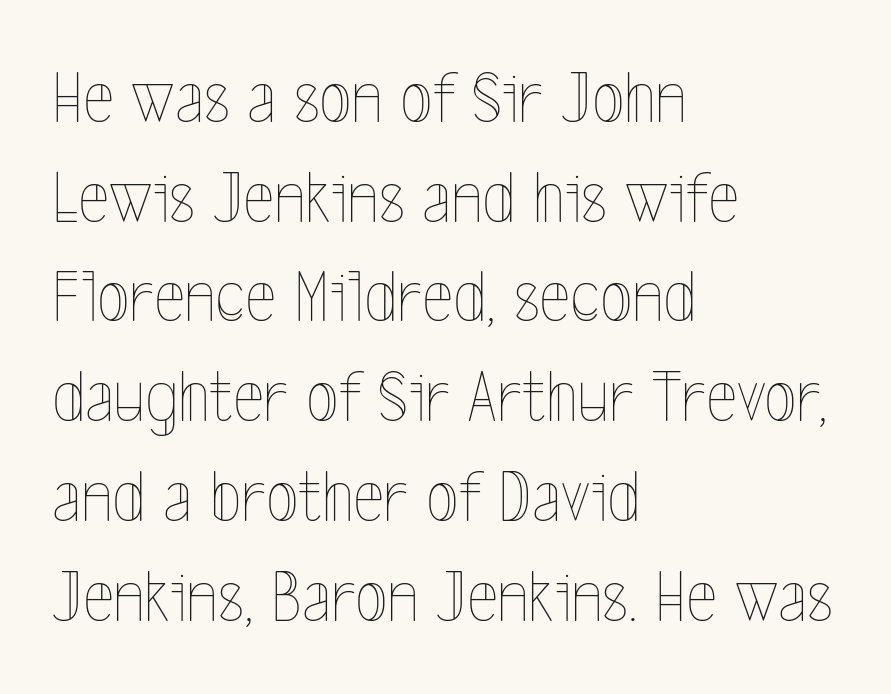
The image shows 75 px thin, condensed type, upright; set left-aligned, normal line spacing (1.33x), normal letter spacing, not underlined; a medium x-height.
